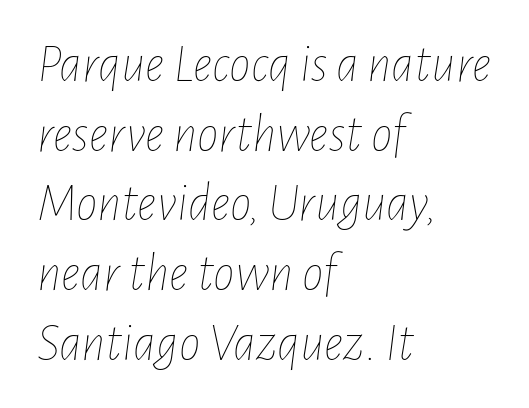
The image shows 54 px thin, condensed type, italic (leaning right); set left-aligned, normal line spacing (1.29x), normal letter spacing, not underlined; low stroke contrast and a medium x-height.
